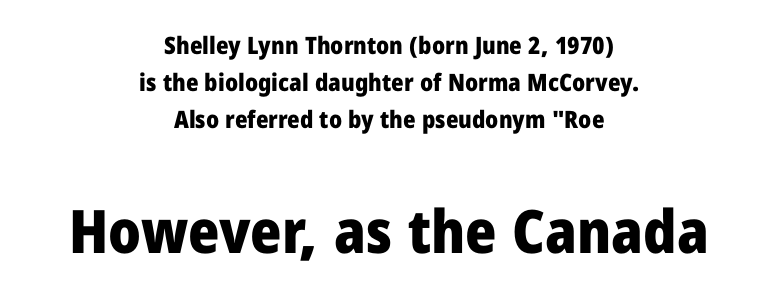
Are there feet on the stems? There aren't — it's a sans. Does the weight exceed regular? Yes, all the way to bold. Proportional: the letters do not fall into vertical columns. Whoever set this chose a conventional vertical rhythm. Of the two passages, the one underneath uses the larger point size.
